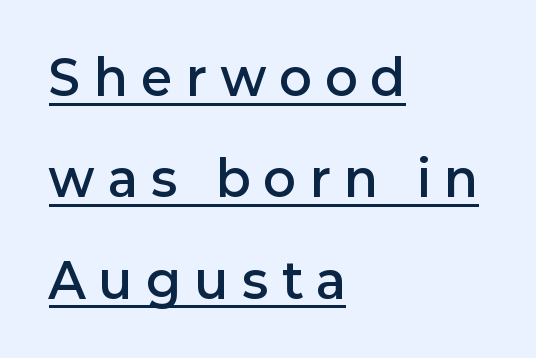
The image shows 48 px semibold sans-serif type, upright; set left-aligned, loose line spacing (2.11x), unusually wide letter spacing (+0.3 em), underlined; low stroke contrast and a medium x-height.
